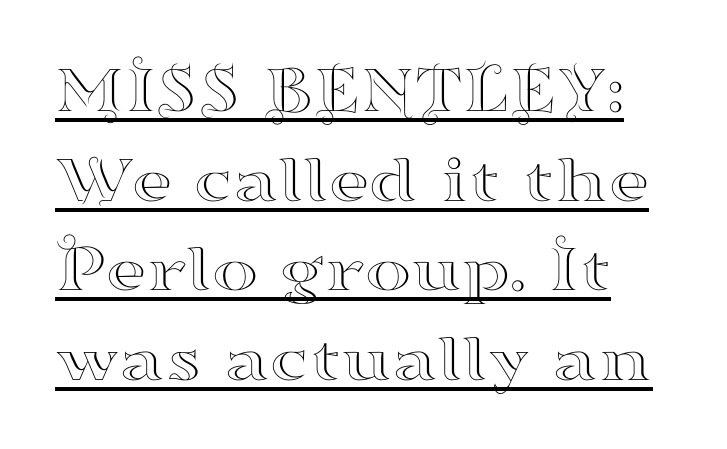
{"serif": "yes", "italic": "no", "width": "wide", "stroke_contrast": "high", "x_height": "small", "monospaced": "no", "underline": "yes", "line_spacing": "normal", "line_spacing_ratio": 1.28, "letter_spacing": "normal", "letter_spacing_em": 0.0, "glyph_px": 70}
